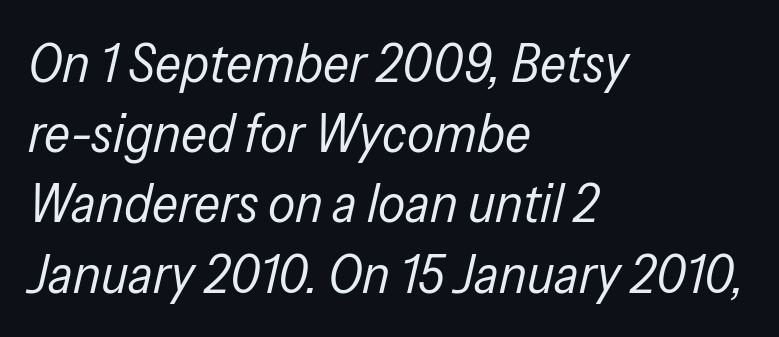
The image shows 54 px regular-weight, condensed type, italic (leaning right); set left-aligned, normal line spacing (1.3x), normal letter spacing, not underlined; low stroke contrast and a medium x-height.
